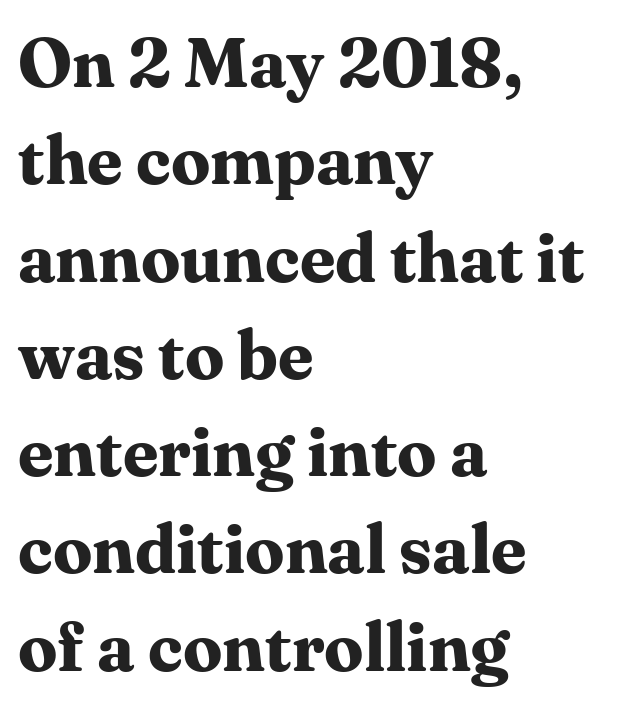
Observe the serifs anchoring each vertical stroke in this sample. The gap between lines stays unmarked. Look at the stroke-to-counter ratio: heavy, a bold. In terms of letterspacing, this is plain default setting. This rendering uses left alignment, leaving the right contour irregular. These lines were composed using upright roman letters.
